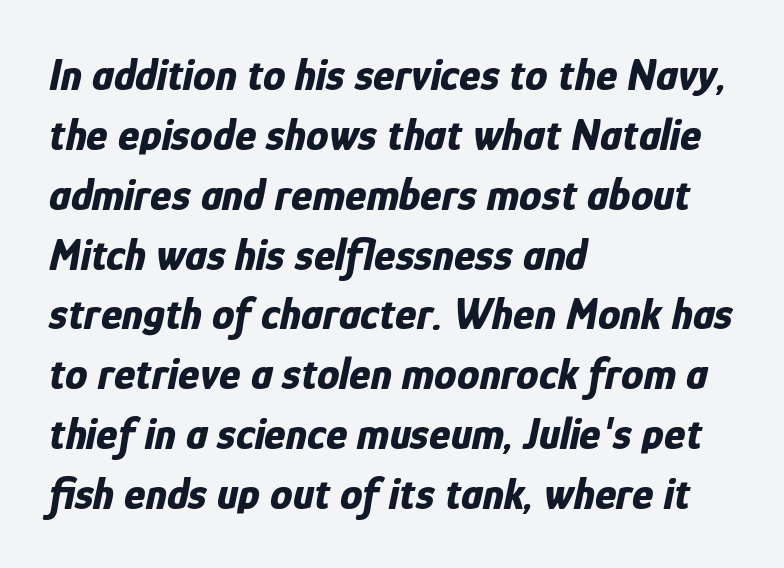
{"italic": "yes", "lean": "right", "slant_degrees": 12, "bold": "yes", "weight": "bold", "width": "condensed", "stroke_contrast": "low", "x_height": "medium", "monospaced": "no", "underline": "no", "align": "left", "line_spacing": "normal", "line_spacing_ratio": 1.33, "letter_spacing": "normal", "letter_spacing_em": 0.0, "glyph_px": 45}
